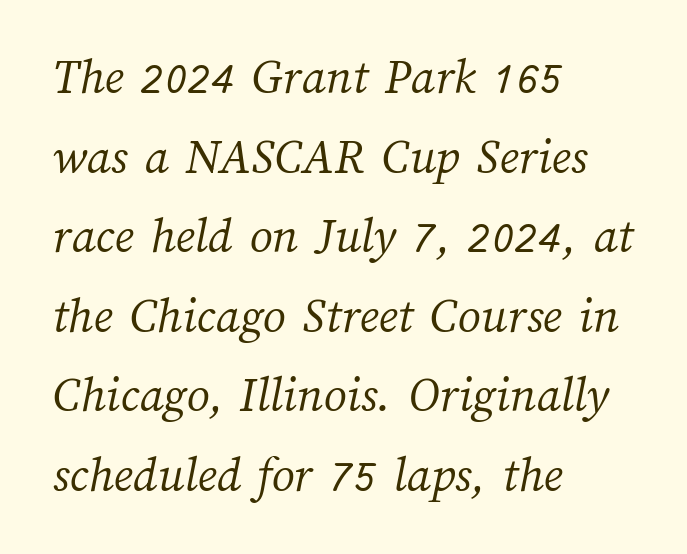
Q: Is the text bold? A: No.
Q: Is the text underlined? A: No.
Q: How is the paragraph aligned? A: Left-aligned.
Q: Is the spacing between letters normal or unusually wide? A: Normal.
Q: Is the spacing between lines tight, normal or loose? A: Normal.
Q: Width (condensed, normal, or wide)? A: Normal.
Q: Stroke contrast? A: Medium.
Q: x-height? A: Medium.
Q: Monospaced? A: No.
